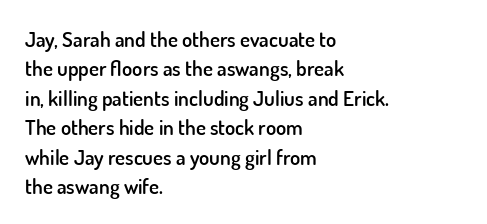
The space between consecutive lines is moderate. Its strokes are somewhat broadened, the hallmark of semibold type. Tracking value appears to be zero — textbook default spacing. These lines are set flush left with a ragged right edge. Underlining? Definitely not there. If you drew a line through each stem, it would be perfectly vertical.
